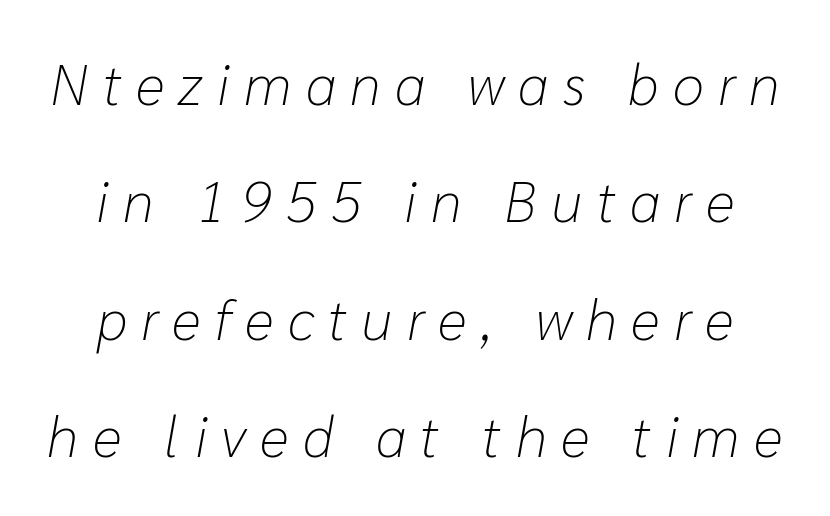
The image shows 57 px light type, italic (leaning right); set loose line spacing (2.06x), unusually wide letter spacing (+0.25 em), not underlined; low stroke contrast and a medium x-height.
